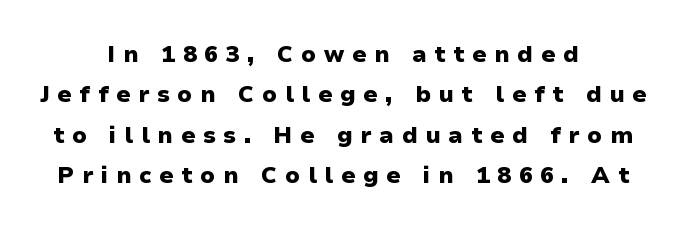
{"italic": "no", "bold": "yes", "underline": "no", "align": "center", "line_spacing_ratio": 1.76, "letter_spacing": "wide", "letter_spacing_em": 0.33, "glyph_px": 23}
